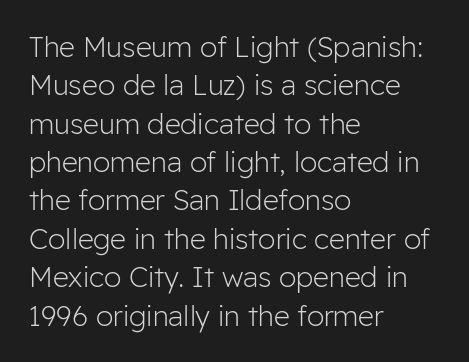
The image shows 28 px light sans-serif type, upright; set left-aligned, normal line spacing (1.37x), normal letter spacing, not underlined; low stroke contrast and a medium x-height.
